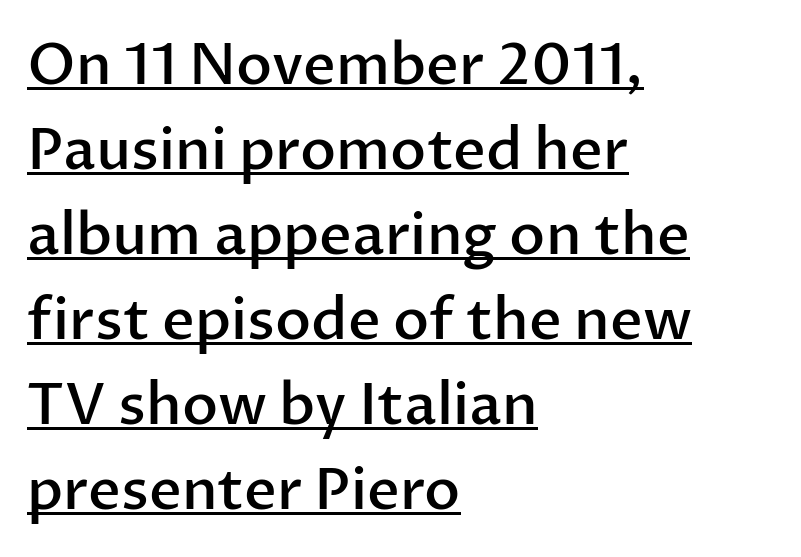
Is this a fixed-width face? No — the glyphs have proportional, varying widths. Serif or sans? Sans — the stroke terminals are bare. A fair bit of extra ink — the face is semibold, not bold. The block of text has a typical density, with ordinary space between rows. The rendering uses the underline text-decoration.
